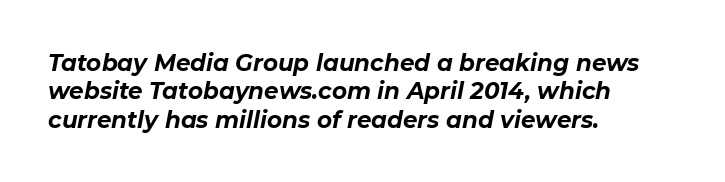
{"italic": "yes", "lean": "right", "slant_degrees": 11, "bold": "yes", "underline": "no", "align": "left", "line_spacing_ratio": 1.23, "letter_spacing": "normal", "letter_spacing_em": 0.0, "glyph_px": 23}
